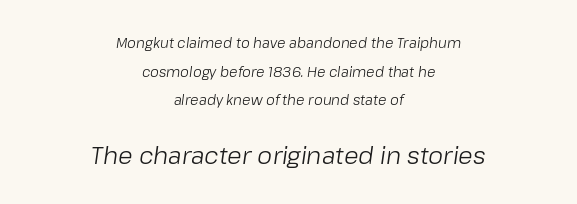
The image shows 24 px text type, italic (leaning right); set centered, loose line spacing (2.04x), normal letter spacing, not underlined; the second (bottom) block is 1.71x larger.
